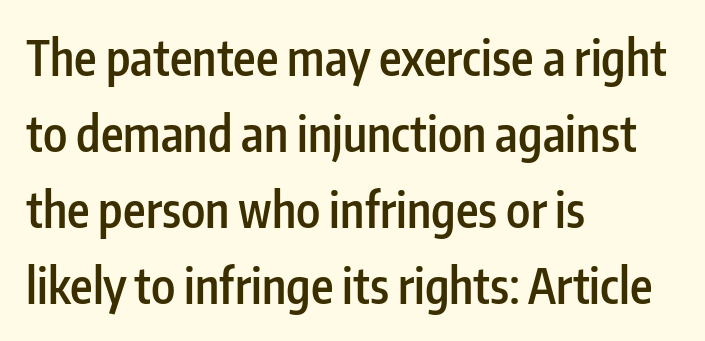
Q: Is the text bold? A: Semi-bold.
Q: Is the text italic (slanted)? A: No, it is upright.
Q: Is the typeface a serif or a sans-serif typeface? A: Sans-serif.
Q: Is the text underlined? A: No.
Q: How is the paragraph aligned? A: Left-aligned.
Q: Is the spacing between letters normal or unusually wide? A: Normal.
Q: Is the spacing between lines tight, normal or loose? A: Normal.
Q: Width (condensed, normal, or wide)? A: Condensed.
Q: Stroke contrast? A: Low.
Q: x-height? A: Medium.
Q: Monospaced? A: No.
